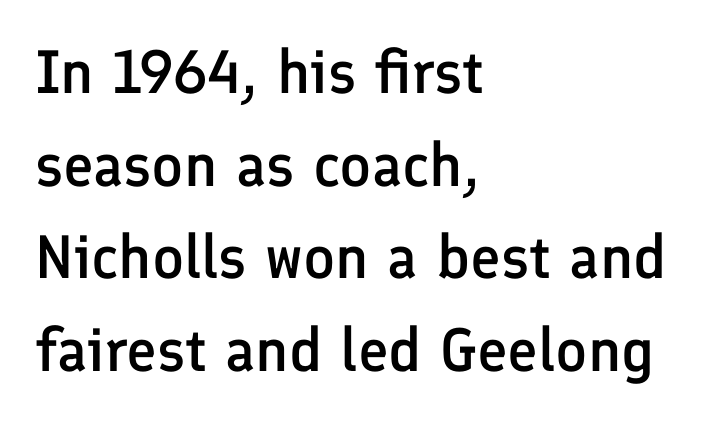
{"serif": "no", "italic": "no", "bold": "semi", "weight": "semibold", "width": "normal", "stroke_contrast": "low", "x_height": "medium", "monospaced": "no", "underline": "no", "align": "left", "line_spacing": "normal", "line_spacing_ratio": 1.52, "letter_spacing": "normal", "letter_spacing_em": 0.0, "glyph_px": 61}
